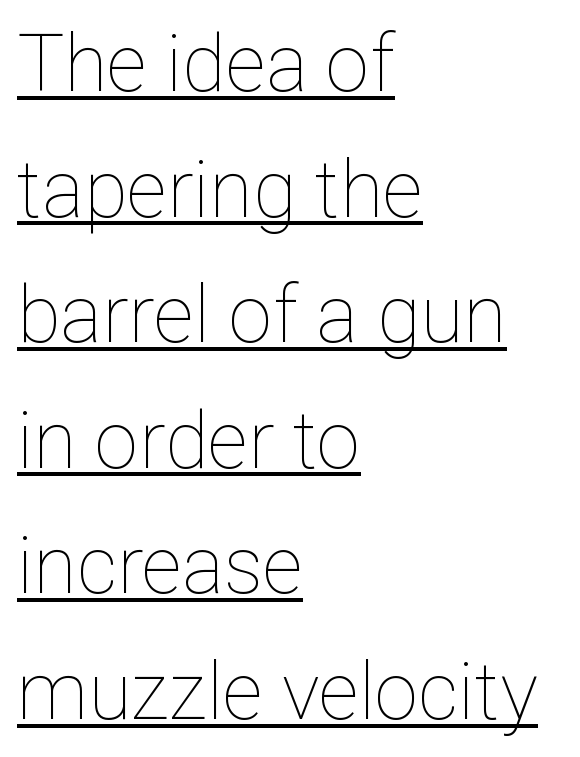
Q: Is the text bold? A: No.
Q: Is the text italic (slanted)? A: No, it is upright.
Q: Is the text underlined? A: Yes.
Q: How is the paragraph aligned? A: Left-aligned.
Q: Is the spacing between letters normal or unusually wide? A: Normal.
Q: Is the spacing between lines tight, normal or loose? A: Normal.
Q: Width (condensed, normal, or wide)? A: Normal.
Q: Stroke contrast? A: Low.
Q: x-height? A: Medium.
Q: Monospaced? A: No.
